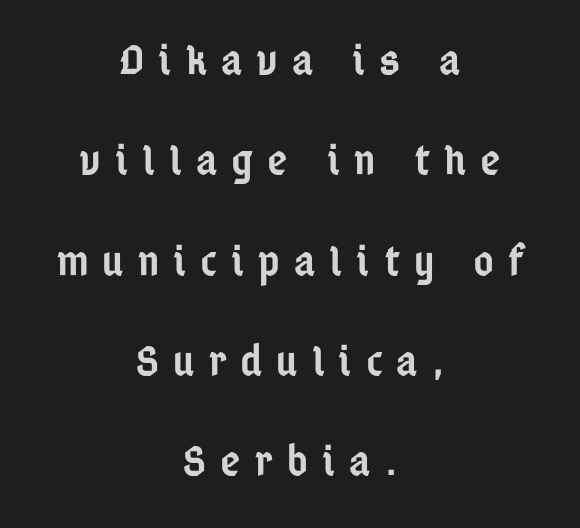
Quick note: not italic, upright. One-word summary of the alignment: center. This sample uses expanded letter spacing, leaving extra air between glyphs. The space between consecutive lines is lavish. Nothing sits at the stroke ends, so this counts as sans-serif. The words here are not underlined.
